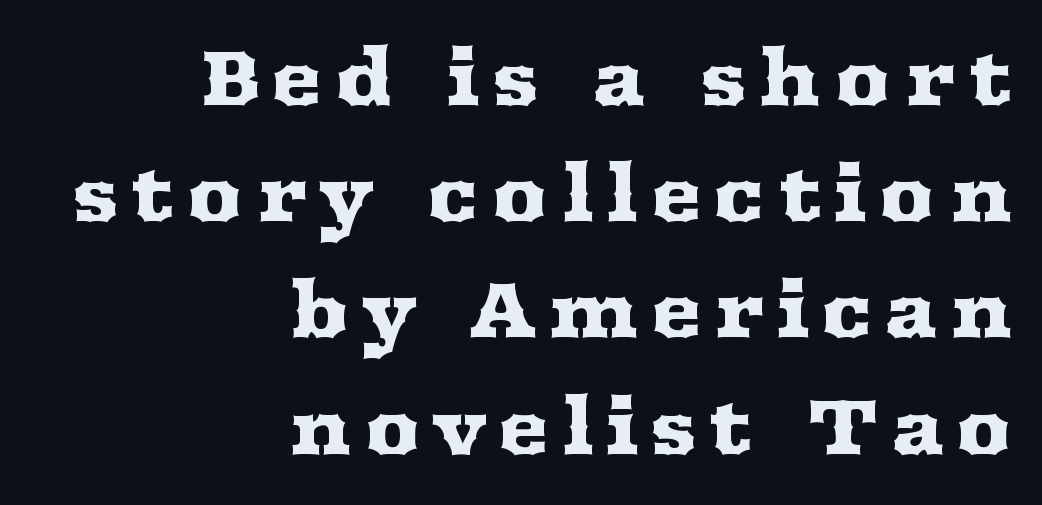
Q: Is the text italic (slanted)? A: No, it is upright.
Q: Is the typeface a serif or a sans-serif typeface? A: Serif.
Q: Is the text underlined? A: No.
Q: How is the paragraph aligned? A: Right-aligned.
Q: Is the spacing between lines tight, normal or loose? A: Normal.
Q: Width (condensed, normal, or wide)? A: Wide.
Q: Stroke contrast? A: Medium.
Q: x-height? A: Medium.
Q: Monospaced? A: No.
